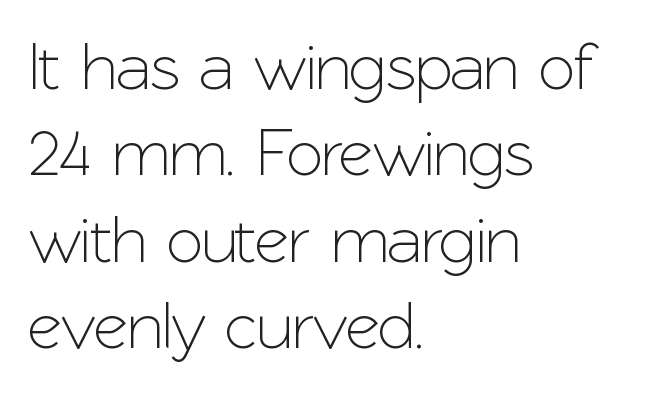
{"serif": "no", "italic": "no", "width": "normal", "stroke_contrast": "low", "x_height": "medium", "monospaced": "no", "underline": "no", "align": "left", "line_spacing": "normal", "line_spacing_ratio": 1.29, "letter_spacing": "normal", "letter_spacing_em": 0.0, "glyph_px": 67}
